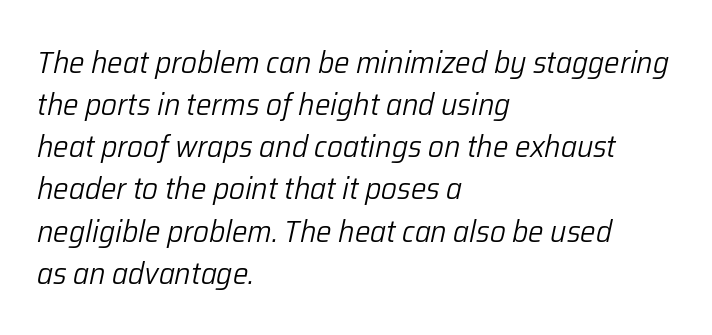
{"italic": "yes", "lean": "right", "slant_degrees": 12, "bold": "no", "weight": "light", "width": "normal", "stroke_contrast": "low", "x_height": "medium", "monospaced": "no", "underline": "no", "align": "left", "line_spacing": "normal", "line_spacing_ratio": 1.36, "letter_spacing": "normal", "letter_spacing_em": 0.0, "glyph_px": 31}
